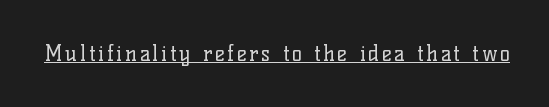
The image shows 21 px text type, upright; set underlined.
